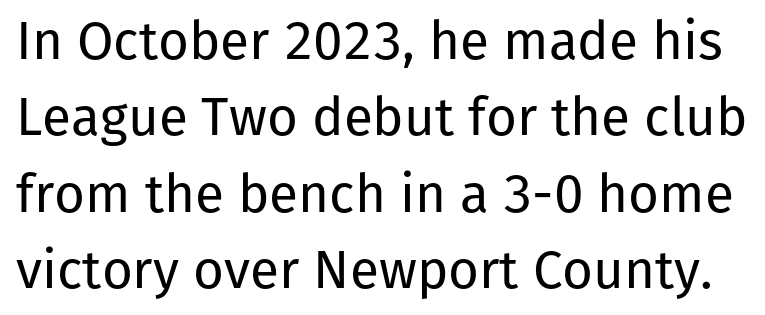
The horizontal fit of the characters is conventional and even. Nothing sits at the stroke ends, so this counts as sans-serif. This is the regular roman posture of the typeface. The strokes are not fattened; the text isn't bold. Is this a fixed-width face? No — the glyphs have proportional, varying widths. Line spacing here is normal.
